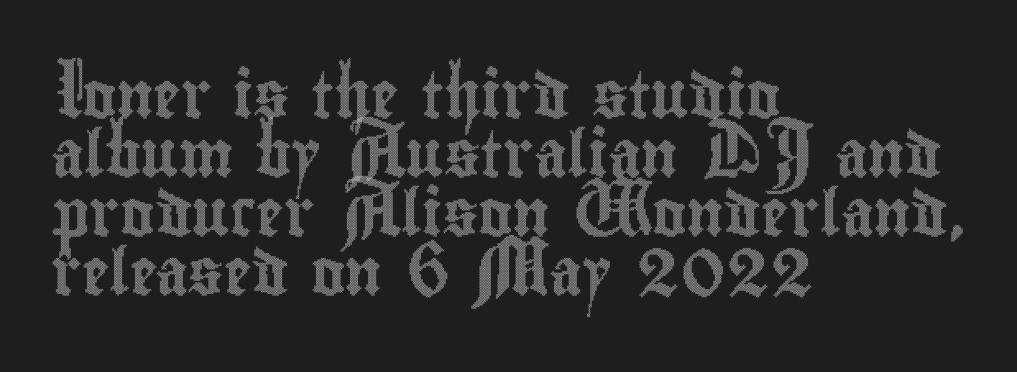
{"italic": "no", "width": "condensed", "x_height": "small", "monospaced": "no", "underline": "no", "align": "left", "line_spacing": "normal", "line_spacing_ratio": 1.28, "letter_spacing": "normal", "letter_spacing_em": 0.0, "glyph_px": 46}
